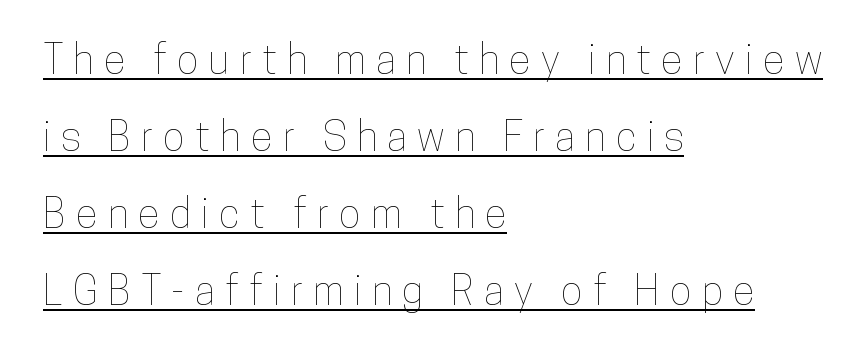
Q: Is the text italic (slanted)? A: No, it is upright.
Q: Is the text underlined? A: Yes.
Q: How is the paragraph aligned? A: Left-aligned.
Q: Is the spacing between letters normal or unusually wide? A: Unusually wide.
Q: Width (condensed, normal, or wide)? A: Condensed.
Q: Stroke contrast? A: Low.
Q: x-height? A: Medium.
Q: Monospaced? A: No.
